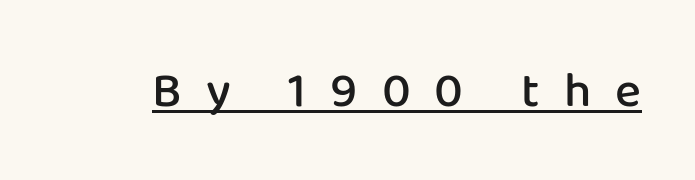
Q: Is the text bold? A: Semi-bold.
Q: Is the text italic (slanted)? A: No, it is upright.
Q: Is the typeface a serif or a sans-serif typeface? A: Sans-serif.
Q: Is the text underlined? A: Yes.
Q: Is the spacing between letters normal or unusually wide? A: Unusually wide.
Q: Width (condensed, normal, or wide)? A: Normal.
Q: Stroke contrast? A: Low.
Q: x-height? A: Medium.
Q: Monospaced? A: No.
